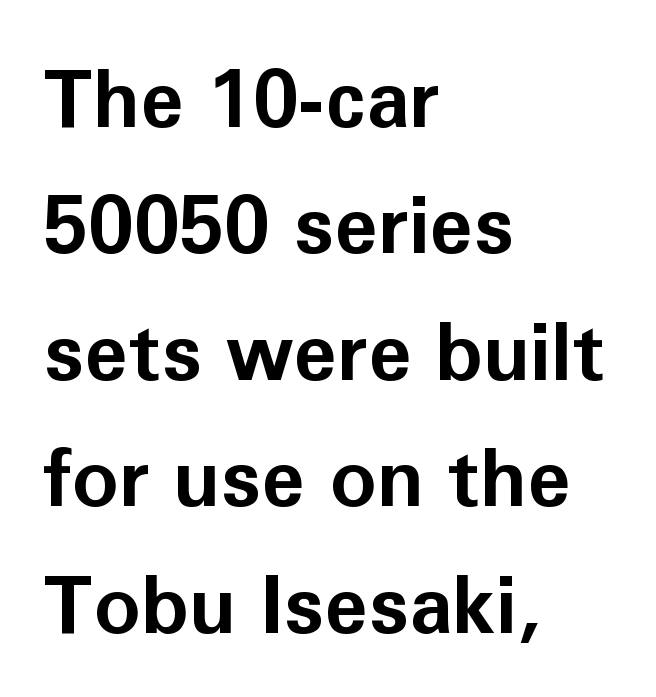
The image shows 79 px bold sans-serif type, upright; set left-aligned, normal line spacing (1.6x), normal letter spacing, not underlined; low stroke contrast and a medium x-height.
